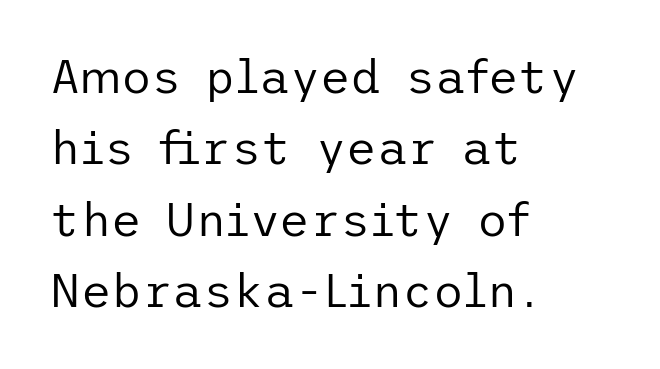
The image shows 47 px regular-weight sans-serif type, upright; set left-aligned, normal line spacing (1.52x), normal letter spacing, not underlined; low stroke contrast and a medium x-height.
